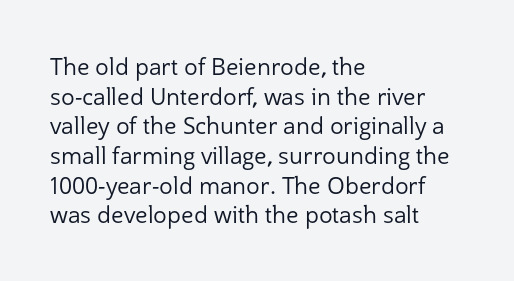
{"italic": "no", "bold": "no", "underline": "no", "align": "left", "line_spacing": "normal", "line_spacing_ratio": 1.29, "letter_spacing": "normal", "letter_spacing_em": 0.0, "glyph_px": 23}
